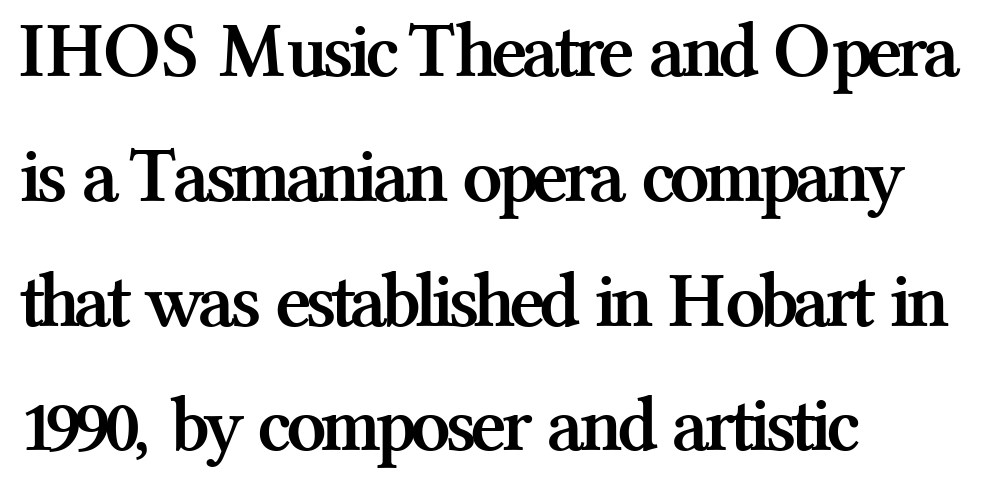
{"serif": "yes", "italic": "no", "bold": "yes", "weight": "semibold", "width": "normal", "stroke_contrast": "medium", "x_height": "medium", "monospaced": "no", "underline": "no", "align": "left", "line_spacing": "normal", "line_spacing_ratio": 1.58, "letter_spacing": "normal", "letter_spacing_em": 0.0, "glyph_px": 79}
